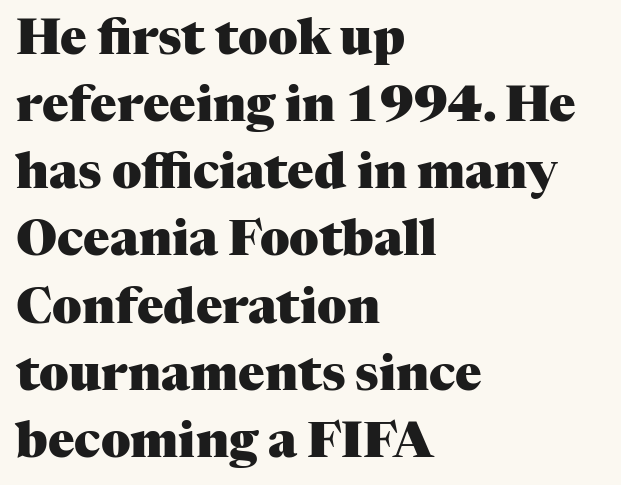
The image shows 49 px heavy serif type, upright; set left-aligned, normal line spacing (1.37x), normal letter spacing, not underlined; medium stroke contrast and a medium x-height.
